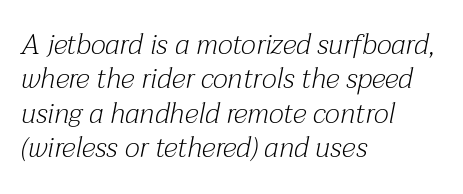
{"serif": "yes", "italic": "yes", "lean": "right", "slant_degrees": 12, "bold": "no", "weight": "light", "width": "normal", "stroke_contrast": "medium", "x_height": "medium", "monospaced": "no", "underline": "no", "align": "left", "line_spacing_ratio": 1.23, "letter_spacing": "normal", "letter_spacing_em": 0.0, "glyph_px": 28}
